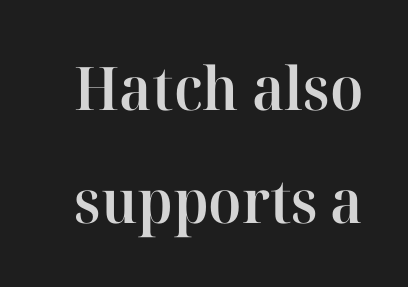
{"serif": "yes", "italic": "no", "bold": "semi", "weight": "semibold", "width": "normal", "stroke_contrast": "high", "x_height": "medium", "monospaced": "no", "underline": "no", "line_spacing_ratio": 1.89, "letter_spacing": "normal", "letter_spacing_em": 0.0, "glyph_px": 60}
